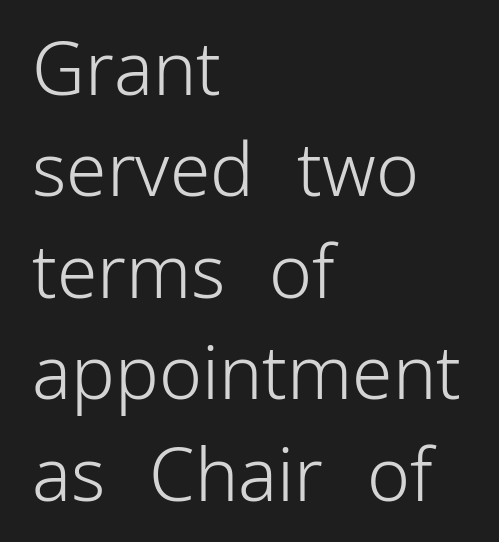
Q: Is the text bold? A: No.
Q: Is the text italic (slanted)? A: No, it is upright.
Q: Is the typeface a serif or a sans-serif typeface? A: Sans-serif.
Q: Is the text underlined? A: No.
Q: How is the paragraph aligned? A: Left-aligned.
Q: Is the spacing between letters normal or unusually wide? A: Normal.
Q: Is the spacing between lines tight, normal or loose? A: Normal.
Q: Width (condensed, normal, or wide)? A: Normal.
Q: Stroke contrast? A: Low.
Q: x-height? A: Medium.
Q: Monospaced? A: No.
